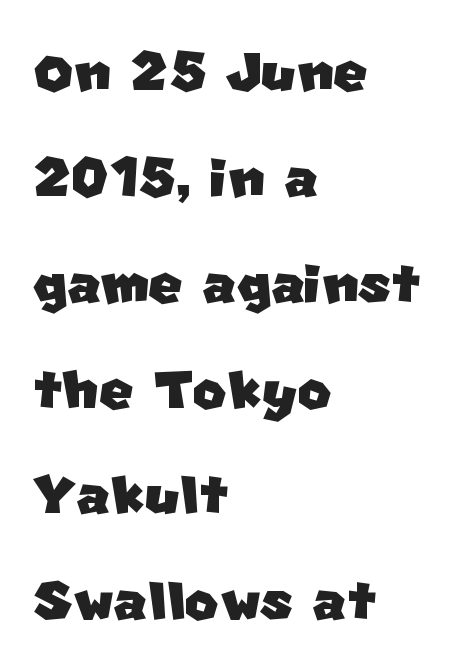
The image shows 73 px sans-serif type; set left-aligned, normal line spacing (1.45x), normal letter spacing, not underlined; low stroke contrast and a large x-height.
